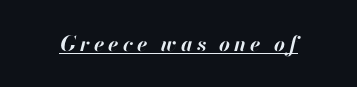
Italic: yes, the glyphs are oblique. Does a line run under the words? Yes, clearly. How heavy is the stroke? Heavy — this is a bold.
